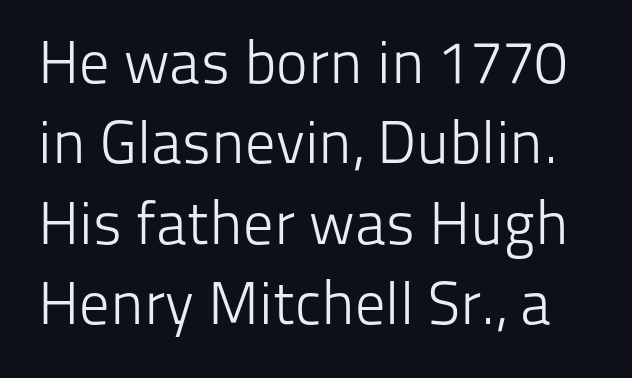
The letters advance in unequal steps, a hallmark of proportional type. This rendering employs a face without finishing strokes, i.e., a sans-serif. The font is comparable to plain body text, perhaps lighter. Descenders are the only things crossing below the line. Successive baselines arrive at the customary interval. This is roman type, the default non-slanted kind.
